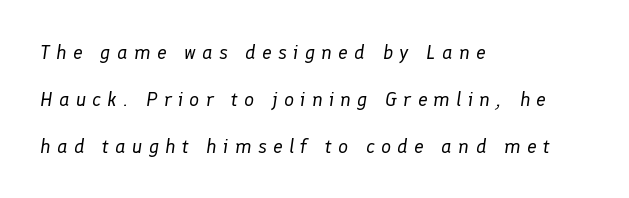
The image shows 20 px text type, italic (leaning right); set left-aligned, loose line spacing (2.35x), unusually wide letter spacing (+0.31 em), not underlined.
